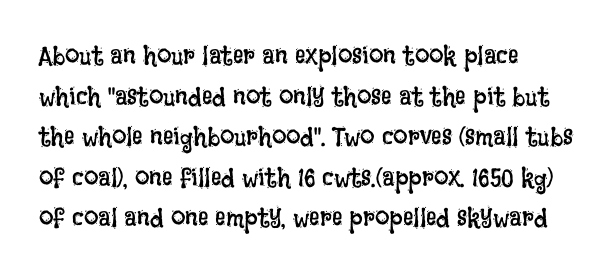
The image shows 26 px text type, upright; set left-aligned, normal line spacing (1.56x), normal letter spacing, not underlined.
